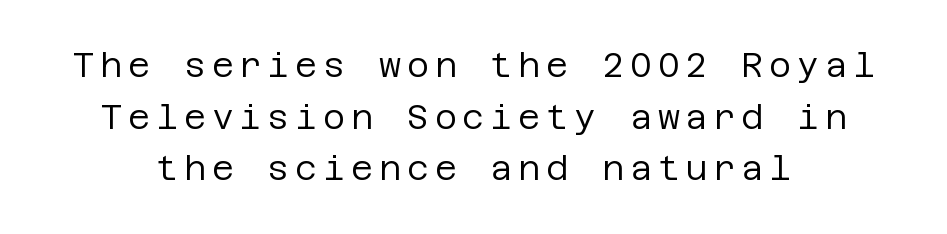
{"serif": "no", "italic": "no", "bold": "no", "weight": "regular", "width": "normal", "stroke_contrast": "low", "x_height": "large", "underline": "no", "align": "center", "line_spacing": "normal", "line_spacing_ratio": 1.52, "glyph_px": 34}
